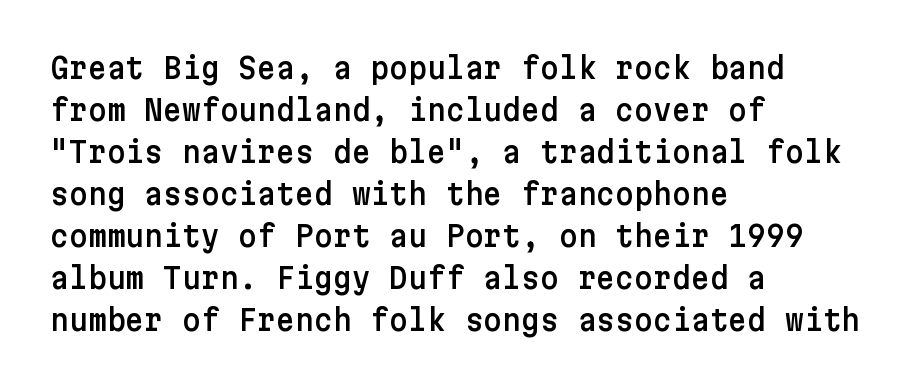
{"serif": "no", "italic": "no", "width": "normal", "stroke_contrast": "low", "x_height": "medium", "underline": "no", "align": "left", "line_spacing": "normal", "line_spacing_ratio": 1.45, "letter_spacing": "normal", "letter_spacing_em": 0.0, "glyph_px": 29}
